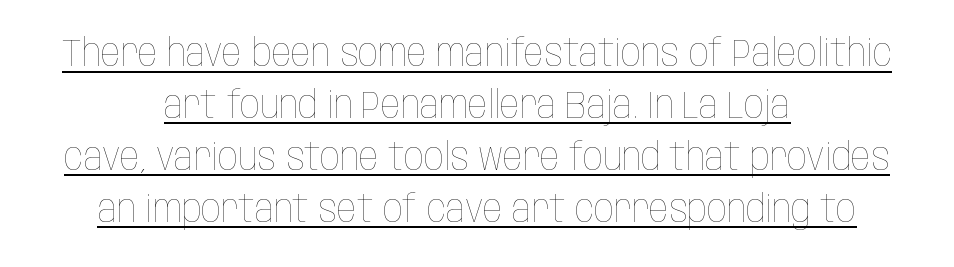
{"italic": "no", "bold": "no", "weight": "thin", "width": "condensed", "stroke_contrast": "low", "x_height": "large", "monospaced": "no", "underline": "yes", "align": "center", "line_spacing": "normal", "line_spacing_ratio": 1.33, "letter_spacing": "normal", "letter_spacing_em": 0.0, "glyph_px": 39}
